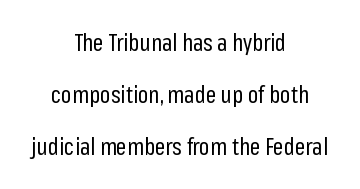
The image shows 23 px text type, upright; set centered, loose line spacing (2.27x), normal letter spacing, not underlined.
